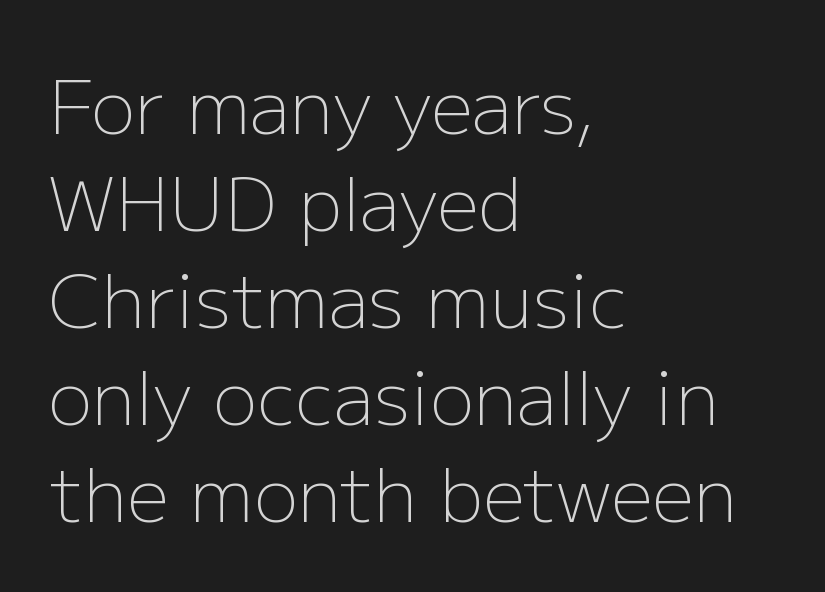
The image shows 74 px light sans-serif type, upright; set left-aligned, normal line spacing (1.31x), normal letter spacing, not underlined; low stroke contrast and a medium x-height.
